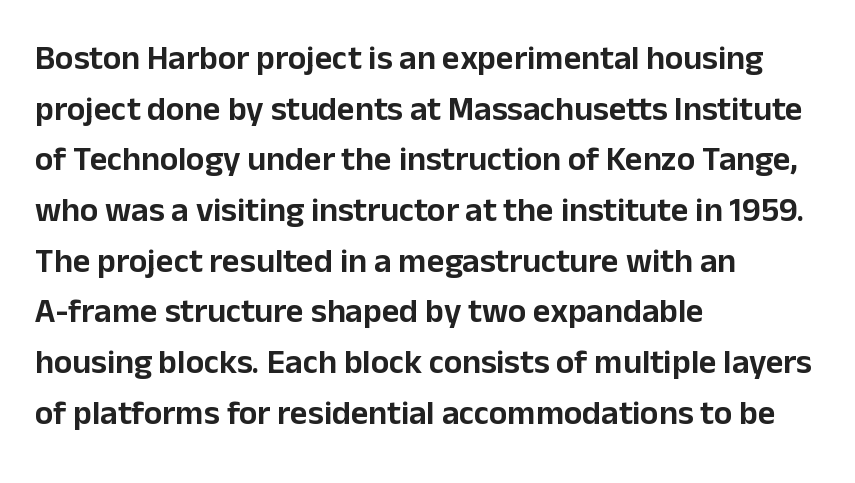
The strip under each line holds only bare page. Note: no serifs on the glyphs. Line spacing here is normal. Does extra space separate the letters? No, they use regular spacing.
